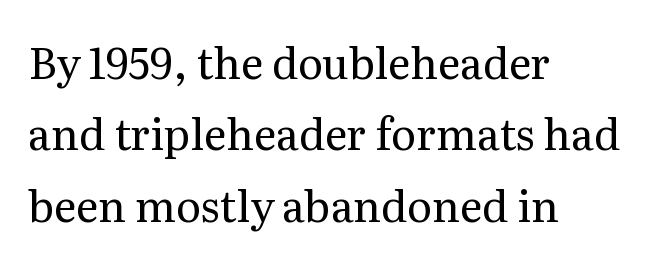
Q: Is the text bold? A: No.
Q: Is the text italic (slanted)? A: No, it is upright.
Q: Is the typeface a serif or a sans-serif typeface? A: Serif.
Q: Is the text underlined? A: No.
Q: How is the paragraph aligned? A: Left-aligned.
Q: Is the spacing between letters normal or unusually wide? A: Normal.
Q: Is the spacing between lines tight, normal or loose? A: Normal.
Q: Width (condensed, normal, or wide)? A: Normal.
Q: Stroke contrast? A: Medium.
Q: x-height? A: Medium.
Q: Monospaced? A: No.
